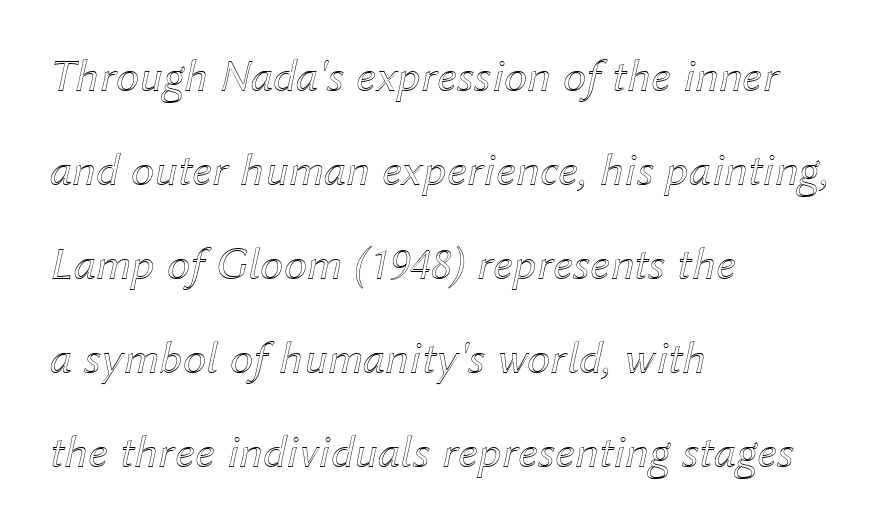
Q: Is the text italic (slanted)? A: Yes, it leans right by about 12 degrees.
Q: Is the text underlined? A: No.
Q: How is the paragraph aligned? A: Left-aligned.
Q: Is the spacing between letters normal or unusually wide? A: Normal.
Q: Is the spacing between lines tight, normal or loose? A: Loose.
Q: Width (condensed, normal, or wide)? A: Normal.
Q: x-height? A: Medium.
Q: Monospaced? A: No.
